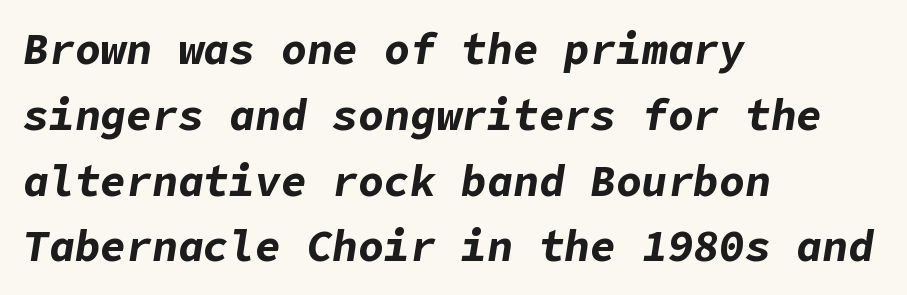
Q: Is the text bold? A: Yes.
Q: Is the text italic (slanted)? A: Yes, it leans right by about 9 degrees.
Q: Is the text underlined? A: No.
Q: How is the paragraph aligned? A: Left-aligned.
Q: Is the spacing between letters normal or unusually wide? A: Normal.
Q: Is the spacing between lines tight, normal or loose? A: Normal.
Q: Width (condensed, normal, or wide)? A: Normal.
Q: Stroke contrast? A: Low.
Q: x-height? A: Medium.
